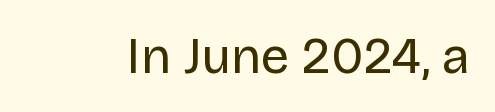
The image shows 51 px regular-weight sans-serif type, upright; set normal letter spacing, not underlined; low stroke contrast and a large x-height.
